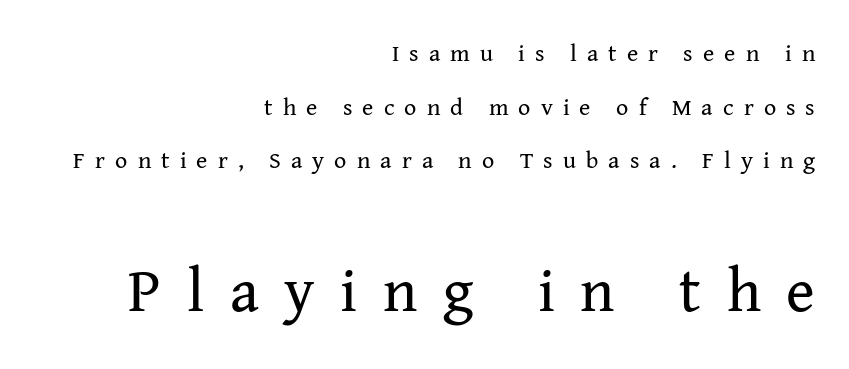
If you measured baseline to baseline, you'd find a long distance. The lettering stays uniformly vertical, giving the passage a roman look. The designer gave the closing block more size than the opening block. The characters display serif detailing at their extremities.
